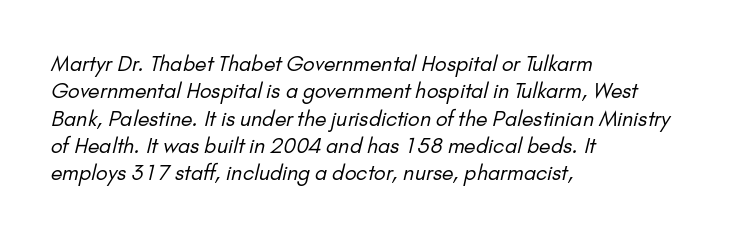
Q: Is the text bold? A: No.
Q: Is the text underlined? A: No.
Q: How is the paragraph aligned? A: Left-aligned.
Q: Is the spacing between letters normal or unusually wide? A: Normal.
Q: Is the spacing between lines tight, normal or loose? A: Normal.
